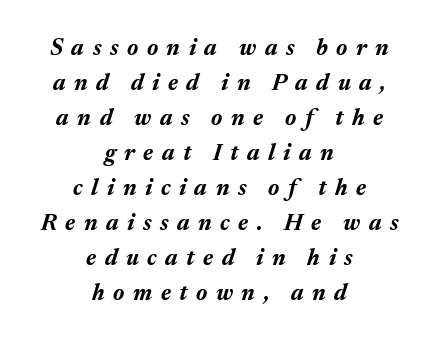
Q: Is the text bold? A: Yes.
Q: Is the text italic (slanted)? A: Yes, it leans right by about 17 degrees.
Q: Is the text underlined? A: No.
Q: How is the paragraph aligned? A: Centered.
Q: Is the spacing between letters normal or unusually wide? A: Unusually wide.
Q: Is the spacing between lines tight, normal or loose? A: Normal.
